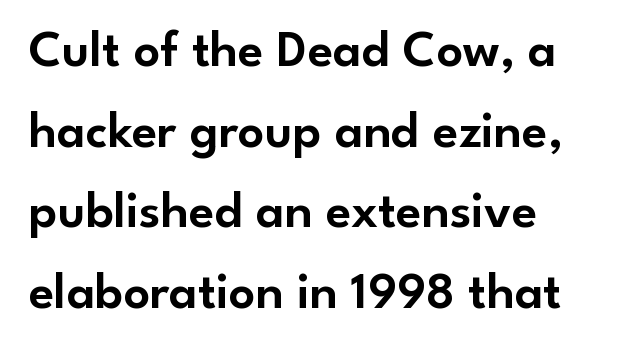
Q: Is the text italic (slanted)? A: No, it is upright.
Q: Is the typeface a serif or a sans-serif typeface? A: Sans-serif.
Q: Is the text underlined? A: No.
Q: Is the spacing between letters normal or unusually wide? A: Normal.
Q: Is the spacing between lines tight, normal or loose? A: Normal.
Q: Width (condensed, normal, or wide)? A: Normal.
Q: Stroke contrast? A: Low.
Q: x-height? A: Small.
Q: Monospaced? A: No.
